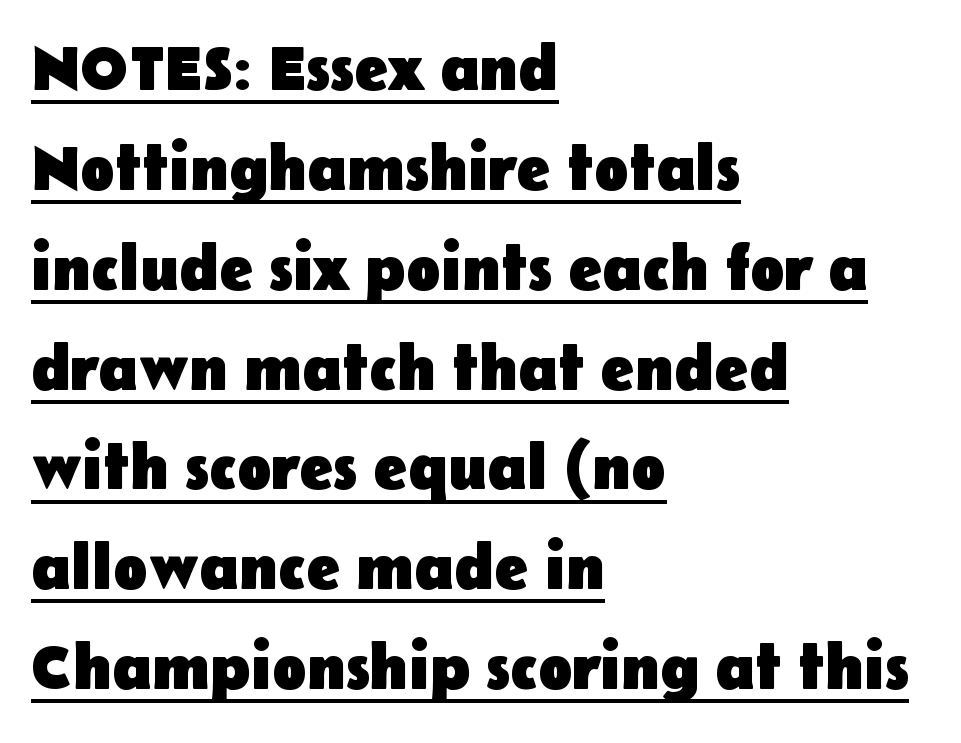
The image shows 64 px heavy sans-serif type, upright; set left-aligned, normal line spacing (1.56x), normal letter spacing, underlined; low stroke contrast and a medium x-height.
